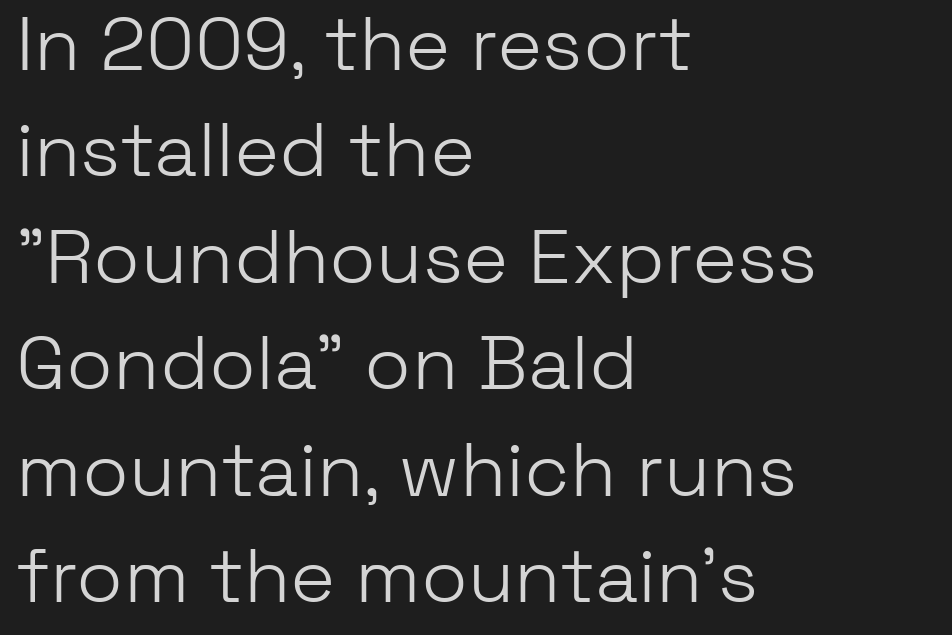
The image shows 76 px light sans-serif type, upright; set left-aligned, normal line spacing (1.4x), normal letter spacing, not underlined; low stroke contrast and a medium x-height.
